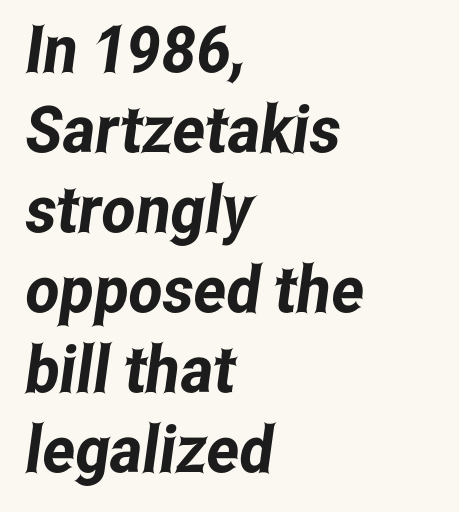
The image shows 65 px condensed sans-serif type; set left-aligned, line spacing 1.23x, normal letter spacing, not underlined; low stroke contrast and a medium x-height.
